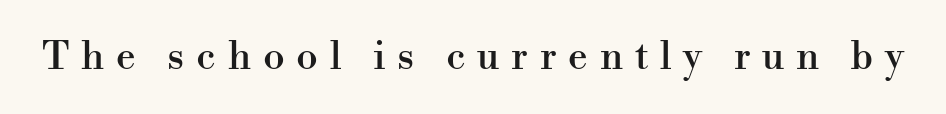
The lettering stays uniformly vertical, giving the passage a roman look. Does extra space separate the letters? Yes, quite a lot of it. Any mark beneath the type? The region is blank. The rendering uses natural spacing where letterforms have individual widths.
